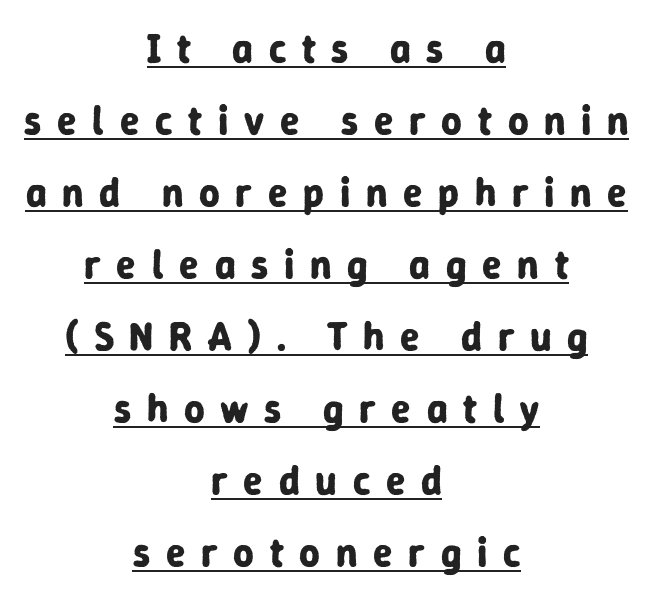
Q: Is the text bold? A: Yes.
Q: Is the text italic (slanted)? A: No, it is upright.
Q: Is the typeface a serif or a sans-serif typeface? A: Sans-serif.
Q: Is the text underlined? A: Yes.
Q: How is the paragraph aligned? A: Centered.
Q: Is the spacing between letters normal or unusually wide? A: Unusually wide.
Q: Width (condensed, normal, or wide)? A: Normal.
Q: Stroke contrast? A: Low.
Q: x-height? A: Medium.
Q: Monospaced? A: No.
